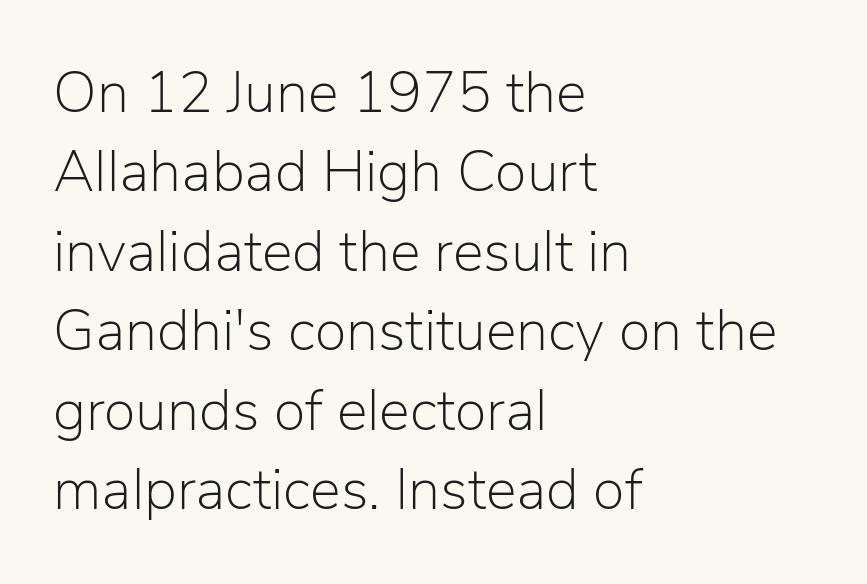
The image shows 58 px light sans-serif type, upright; set left-aligned, normal line spacing (1.37x), normal letter spacing, not underlined; low stroke contrast and a medium x-height.
